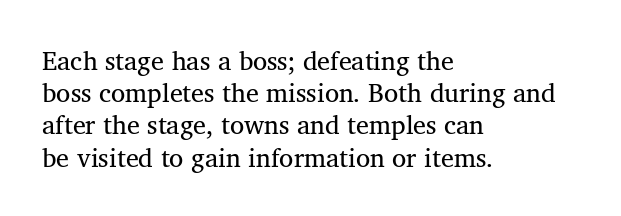
{"italic": "no", "bold": "no", "underline": "no", "align": "left", "line_spacing_ratio": 1.24, "letter_spacing": "normal", "letter_spacing_em": 0.0, "glyph_px": 26}
